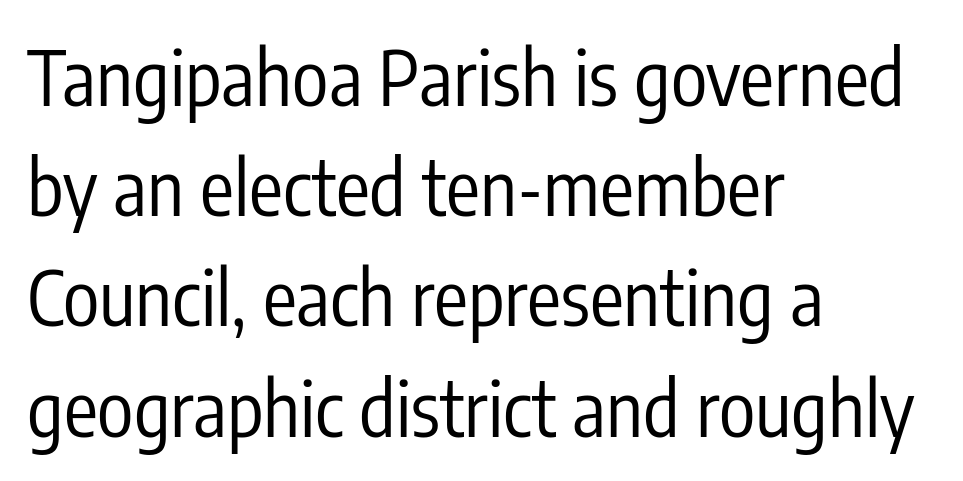
The image shows 76 px regular-weight, condensed sans-serif type, upright; set left-aligned, normal line spacing (1.45x), normal letter spacing, not underlined; low stroke contrast and a medium x-height.
